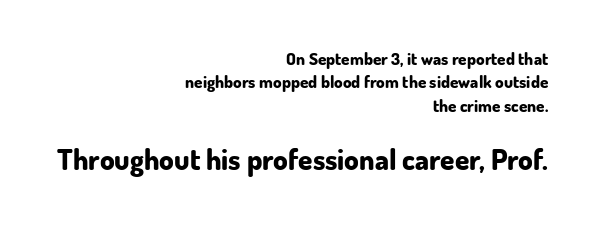
{"serif": "no", "italic": "no", "bold": "yes", "weight": "bold", "width": "normal", "stroke_contrast": "low", "x_height": "small", "monospaced": "no", "underline": "no", "align": "right", "line_spacing": "normal", "line_spacing_ratio": 1.37, "letter_spacing": "normal", "letter_spacing_em": 0.0, "larger_block": "second", "size_ratio": 1.71, "glyph_px": 29}
